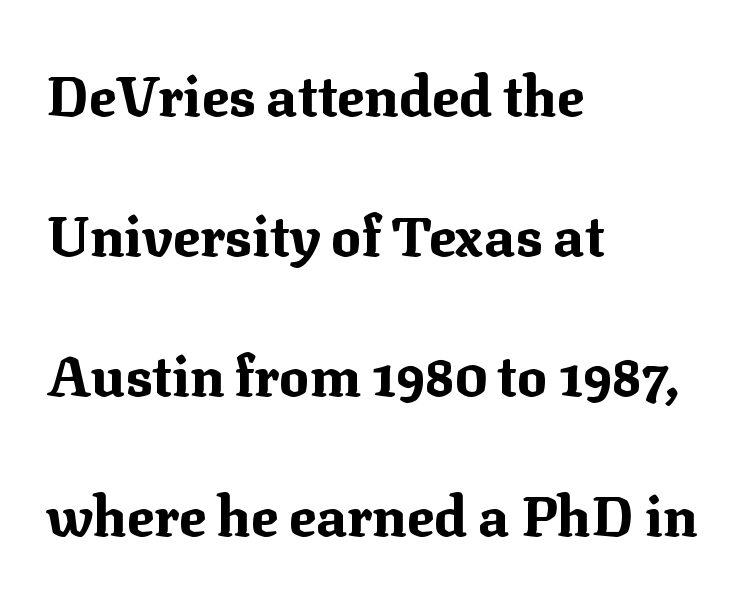
The image shows 56 px bold serif type, upright; set left-aligned, loose line spacing (2.5x), normal letter spacing, not underlined; medium stroke contrast and a medium x-height.
